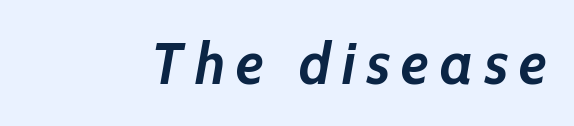
{"italic": "yes", "lean": "right", "slant_degrees": 10, "bold": "yes", "weight": "semibold", "width": "normal", "stroke_contrast": "low", "x_height": "medium", "monospaced": "no", "underline": "no", "glyph_px": 59}
